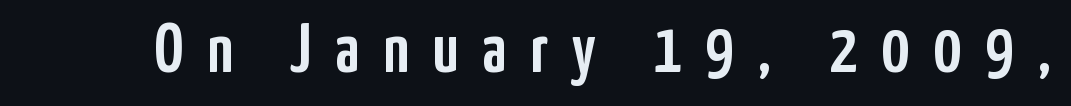
{"serif": "no", "italic": "no", "width": "condensed", "stroke_contrast": "low", "x_height": "medium", "monospaced": "no", "underline": "no", "letter_spacing": "wide", "letter_spacing_em": 0.34, "glyph_px": 70}
